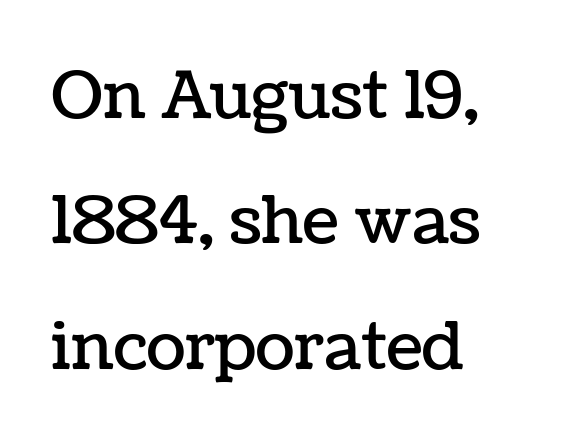
{"italic": "no", "width": "normal", "stroke_contrast": "low", "x_height": "medium", "monospaced": "no", "underline": "no", "align": "left", "line_spacing": "loose", "line_spacing_ratio": 1.93, "letter_spacing": "normal", "letter_spacing_em": 0.0, "glyph_px": 65}
